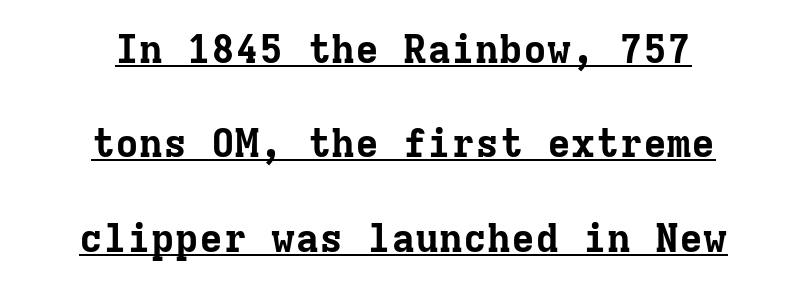
Serif or sans? Serif — the stroke terminals have little feet. Underlined type. One glance says open: line gaps are wider than usual. If you drew a line through each stem, it would be perfectly vertical. Typesetter's note: full bold, strokes at maximum text heaviness. The tracking reads as untouched default to a designer's eye.
